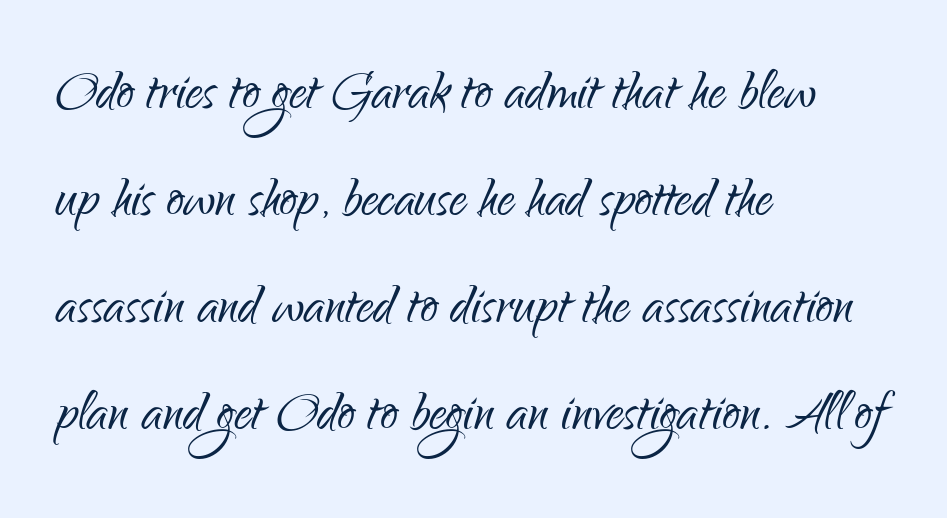
The image shows 69 px light, condensed sans-serif type; set left-aligned, normal line spacing (1.55x), normal letter spacing, not underlined; low stroke contrast and a small x-height.
